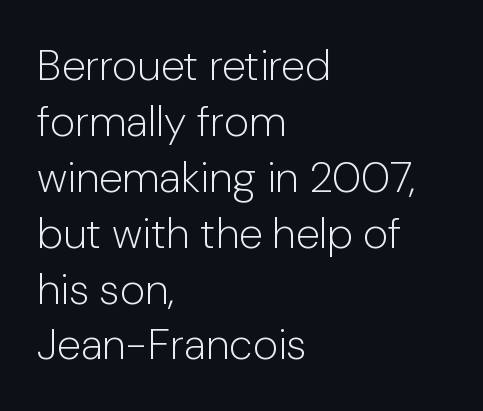
The image shows 43 px light sans-serif type, upright; set left-aligned, normal line spacing (1.3x), normal letter spacing, not underlined; low stroke contrast and a medium x-height.
